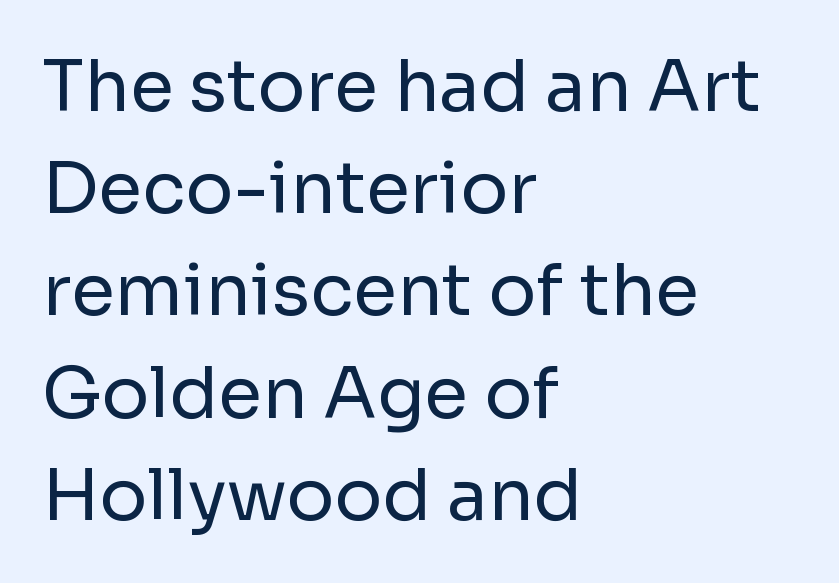
Q: Is the text bold? A: No.
Q: Is the text italic (slanted)? A: No, it is upright.
Q: Is the typeface a serif or a sans-serif typeface? A: Sans-serif.
Q: Is the text underlined? A: No.
Q: How is the paragraph aligned? A: Left-aligned.
Q: Is the spacing between letters normal or unusually wide? A: Normal.
Q: Is the spacing between lines tight, normal or loose? A: Normal.
Q: Width (condensed, normal, or wide)? A: Normal.
Q: Stroke contrast? A: Low.
Q: x-height? A: Medium.
Q: Monospaced? A: No.
